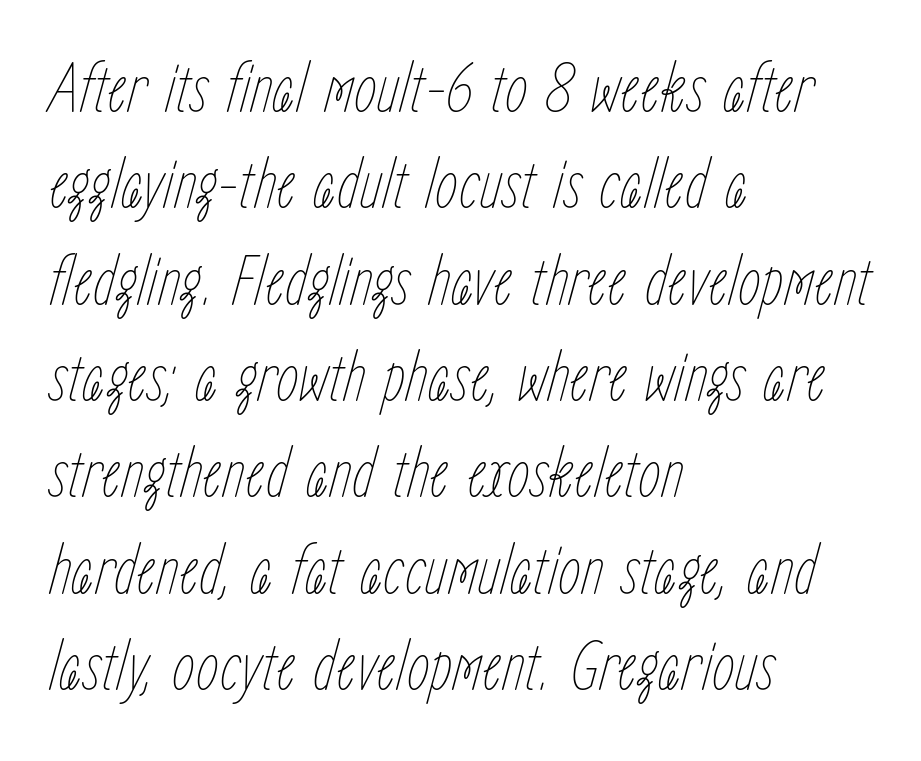
{"italic": "yes", "lean": "right", "slant_degrees": 15, "bold": "no", "weight": "thin", "width": "condensed", "stroke_contrast": "low", "x_height": "medium", "monospaced": "no", "underline": "no", "align": "left", "line_spacing": "normal", "line_spacing_ratio": 1.32, "letter_spacing": "normal", "letter_spacing_em": 0.0, "glyph_px": 73}
